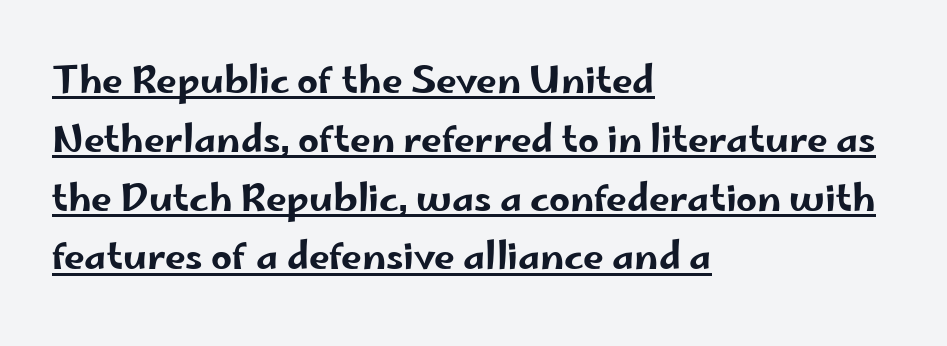
Q: Is the text italic (slanted)? A: No, it is upright.
Q: Is the typeface a serif or a sans-serif typeface? A: Sans-serif.
Q: Is the text underlined? A: Yes.
Q: How is the paragraph aligned? A: Left-aligned.
Q: Is the spacing between letters normal or unusually wide? A: Normal.
Q: Is the spacing between lines tight, normal or loose? A: Normal.
Q: Width (condensed, normal, or wide)? A: Wide.
Q: Stroke contrast? A: Low.
Q: x-height? A: Small.
Q: Monospaced? A: No.
